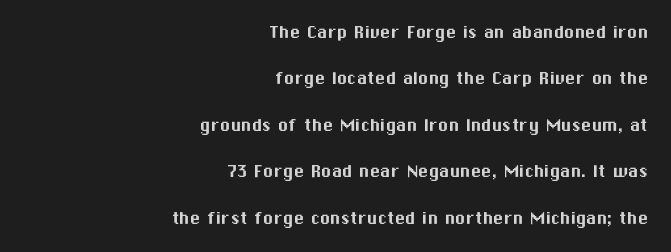
Q: Is the text italic (slanted)? A: No, it is upright.
Q: Is the text underlined? A: No.
Q: How is the paragraph aligned? A: Right-aligned.
Q: Is the spacing between letters normal or unusually wide? A: Normal.
Q: Is the spacing between lines tight, normal or loose? A: Loose.
